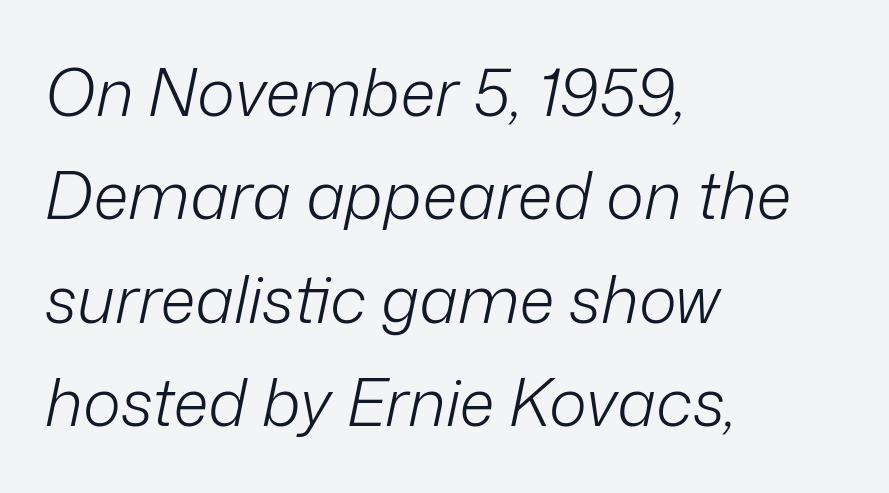
Q: Is the text bold? A: No.
Q: Is the text italic (slanted)? A: Yes, it leans right by about 12 degrees.
Q: Is the text underlined? A: No.
Q: How is the paragraph aligned? A: Left-aligned.
Q: Is the spacing between letters normal or unusually wide? A: Normal.
Q: Is the spacing between lines tight, normal or loose? A: Normal.
Q: Width (condensed, normal, or wide)? A: Normal.
Q: Stroke contrast? A: Low.
Q: x-height? A: Medium.
Q: Monospaced? A: No.
